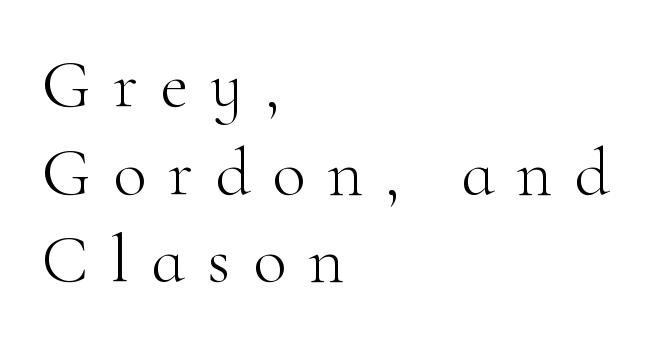
Check under the words: just untouched page. Unlike italic type, these characters show no tilt at all. Summary of vertical rhythm: regular, with standard interline spacing. Varying glyph widths throughout — classic text-font behaviour. Stroke mass is kept to a normal reading level or below. This sample uses expanded letter spacing, leaving extra air between glyphs.
